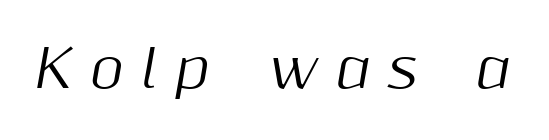
The letters advance in unequal steps, a hallmark of proportional type. Spacing between characters has been opened up far beyond the box default. The zone under the glyphs is completely vacant. The font's italic variant was chosen for this text.
